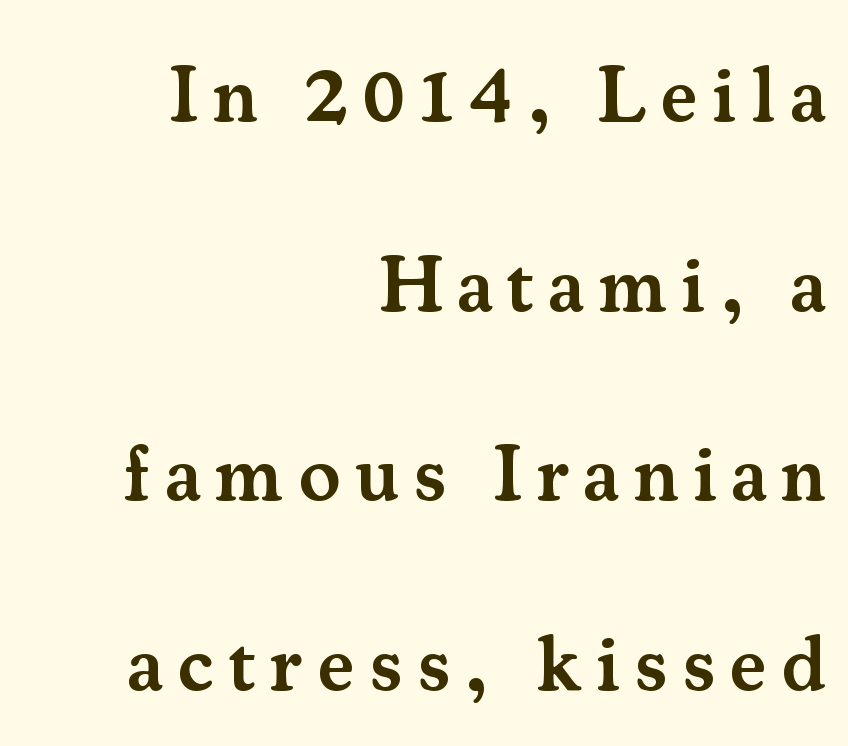
{"serif": "yes", "italic": "no", "bold": "semi", "weight": "semibold", "width": "normal", "stroke_contrast": "medium", "x_height": "small", "monospaced": "no", "underline": "no", "align": "right", "line_spacing": "loose", "line_spacing_ratio": 2.4, "glyph_px": 79}
